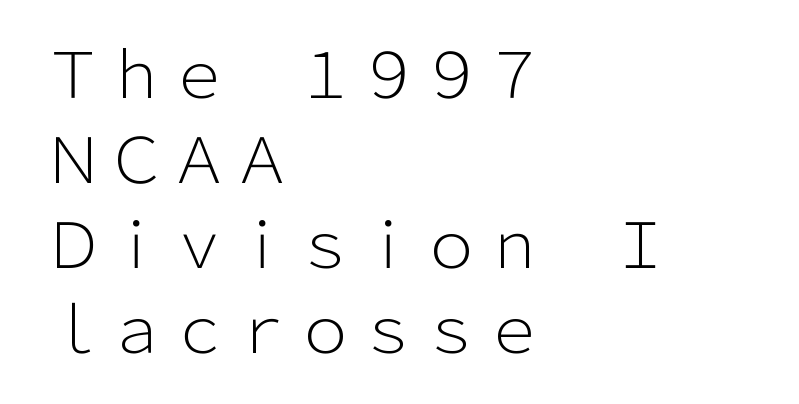
Descenders are the only things crossing below the line. Interline gaps are of average width in this sample. If you drew a ruler down the left edge, every line would touch it. The font family rendered here belongs to the sans-serif group.
